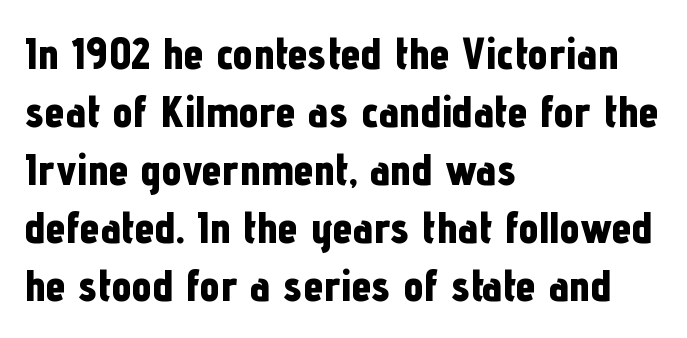
The image shows 45 px bold, condensed sans-serif type, upright; set left-aligned, normal line spacing (1.29x), normal letter spacing, not underlined; low stroke contrast and a medium x-height.
